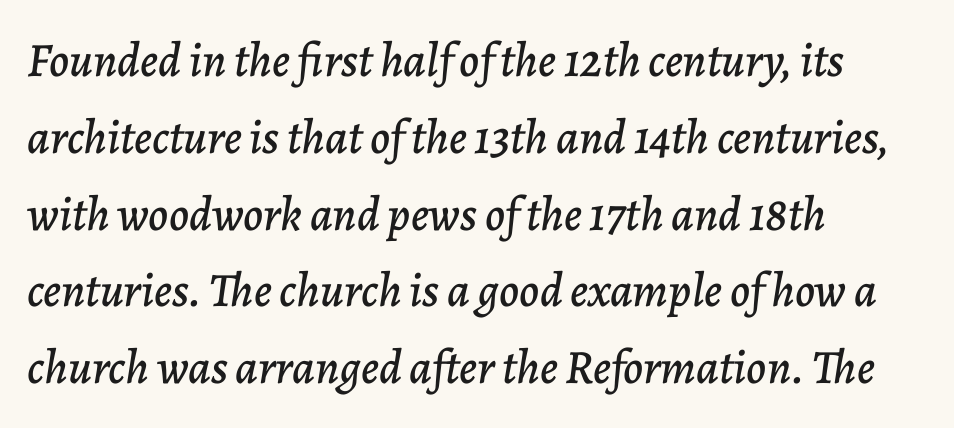
{"italic": "yes", "lean": "right", "slant_degrees": 7, "width": "normal", "stroke_contrast": "low", "x_height": "medium", "monospaced": "no", "underline": "no", "align": "left", "line_spacing": "normal", "line_spacing_ratio": 1.6, "letter_spacing": "normal", "letter_spacing_em": 0.0, "glyph_px": 48}
